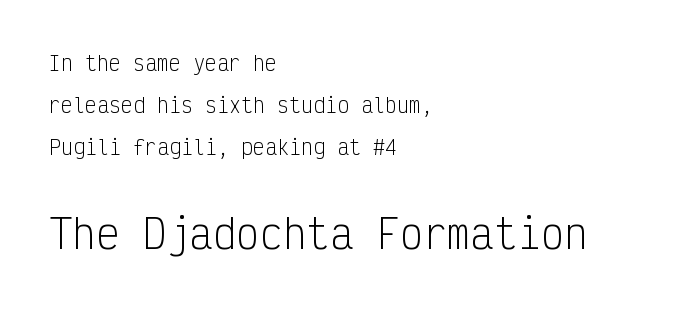
The image shows 39 px light, condensed sans-serif type, upright, monospaced; set left-aligned, loose line spacing (2.1x), normal letter spacing, not underlined; the second (bottom) block is 1.95x larger; low stroke contrast and a medium x-height.
